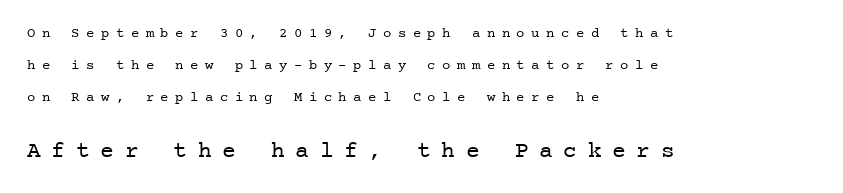
No italicization has been applied; the sample stays upright. These glyphs show unthickened strokes, regular width or finer. A student would call this left alignment; a typographer would say flush left, rag right. Is the lower block the larger one? Yes — the lower block carries the bigger type.
